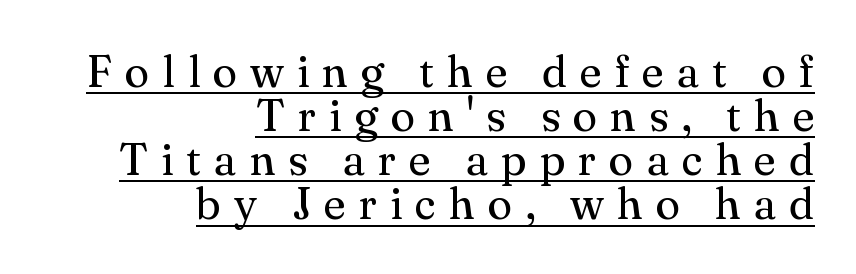
{"serif": "yes", "italic": "no", "bold": "no", "weight": "regular", "width": "normal", "stroke_contrast": "medium", "x_height": "small", "monospaced": "no", "underline": "yes", "align": "right", "line_spacing": "tight", "line_spacing_ratio": 0.98, "letter_spacing": "wide", "letter_spacing_em": 0.29, "glyph_px": 45}
